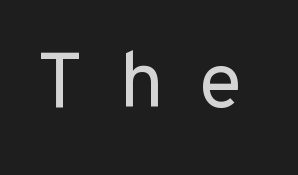
{"serif": "no", "italic": "no", "bold": "no", "weight": "regular", "width": "normal", "stroke_contrast": "low", "x_height": "medium", "monospaced": "no", "underline": "no", "letter_spacing": "wide", "letter_spacing_em": 0.45, "glyph_px": 79}
